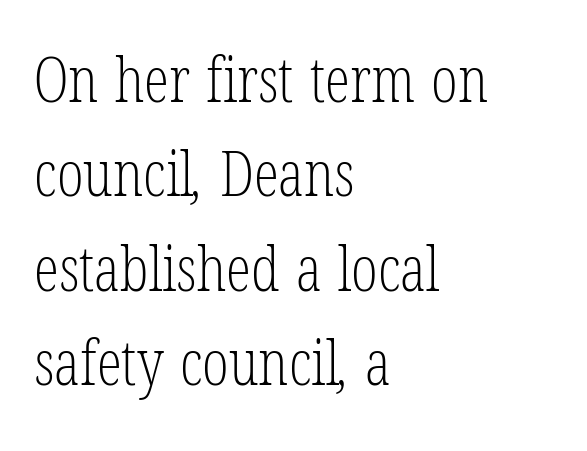
You could not count columns in this text — the font is proportionally spaced. All the whitespace from short lines collects on the right. The characters are drawn with everyday or finer stroke widths. How would I describe the line gaps? Plain and ordinary. Short note: letters normally spaced.
